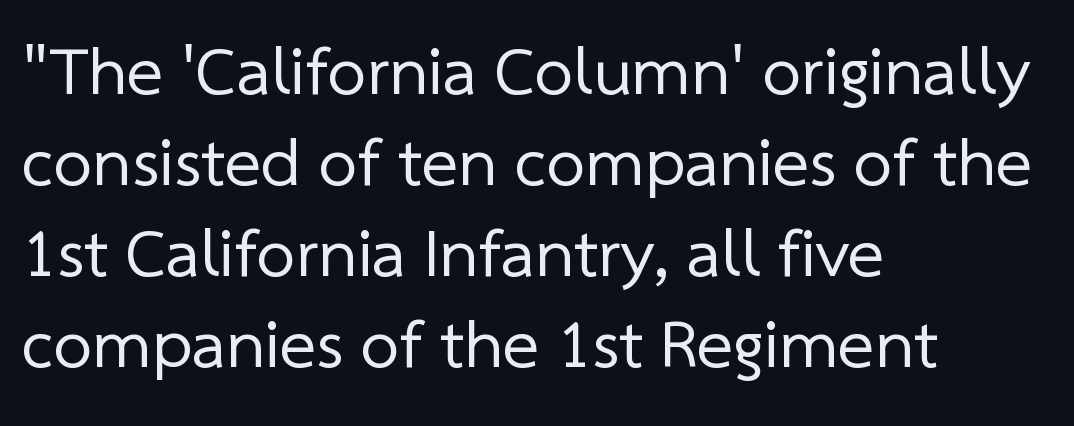
{"serif": "no", "bold": "no", "weight": "regular", "width": "normal", "stroke_contrast": "low", "x_height": "medium", "monospaced": "no", "underline": "no", "align": "left", "line_spacing": "normal", "line_spacing_ratio": 1.32, "letter_spacing": "normal", "letter_spacing_em": 0.0, "glyph_px": 69}
